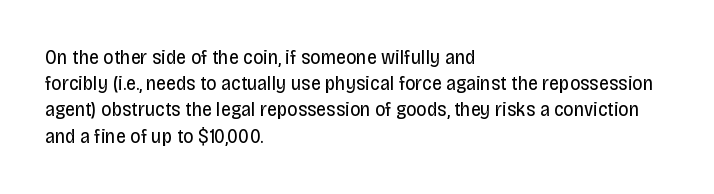
The image shows 20 px text type, upright; set left-aligned, normal line spacing (1.31x), normal letter spacing, not underlined.
